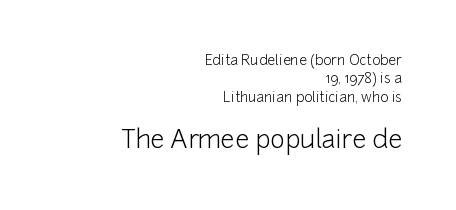
Q: Is the text bold? A: No.
Q: Is the text italic (slanted)? A: No, it is upright.
Q: Is the text underlined? A: No.
Q: How is the paragraph aligned? A: Right-aligned.
Q: Is the spacing between letters normal or unusually wide? A: Normal.
Q: Is the spacing between lines tight, normal or loose? A: Normal.
Q: Which block of text is set in a larger size, the first (top) or the second (bottom)? A: The second (bottom) one.
